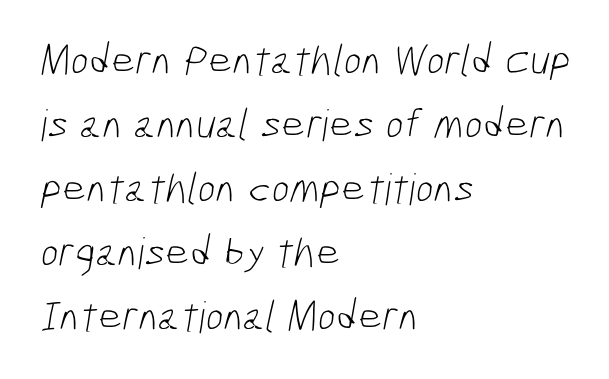
Q: Is the text bold? A: No.
Q: Is the typeface a serif or a sans-serif typeface? A: Sans-serif.
Q: Is the text underlined? A: No.
Q: How is the paragraph aligned? A: Left-aligned.
Q: Is the spacing between letters normal or unusually wide? A: Normal.
Q: Is the spacing between lines tight, normal or loose? A: Normal.
Q: Width (condensed, normal, or wide)? A: Condensed.
Q: Stroke contrast? A: Low.
Q: x-height? A: Medium.
Q: Monospaced? A: No.
